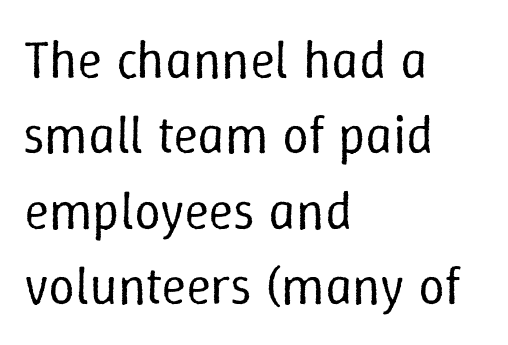
The image shows 53 px regular-weight type, upright; set left-aligned, normal line spacing (1.42x), normal letter spacing, not underlined; low stroke contrast and a medium x-height.
